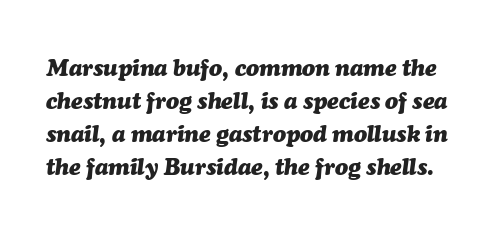
Q: Is the text bold? A: Yes.
Q: Is the text italic (slanted)? A: Yes, it leans right by about 7 degrees.
Q: Is the text underlined? A: No.
Q: Is the spacing between letters normal or unusually wide? A: Normal.
Q: Is the spacing between lines tight, normal or loose? A: Normal.
